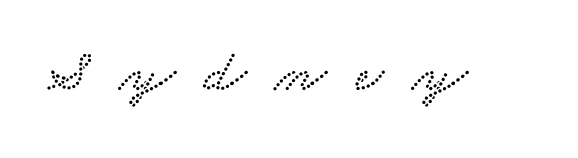
{"serif": "yes", "width": "wide", "stroke_contrast": "low", "x_height": "small", "monospaced": "no", "underline": "no", "letter_spacing": "wide", "letter_spacing_em": 0.48, "glyph_px": 60}
